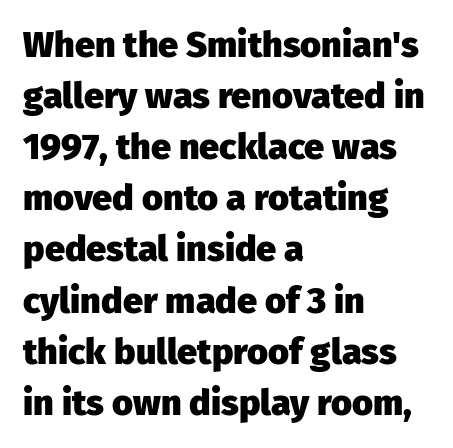
Q: Is the text bold? A: Yes.
Q: Is the text italic (slanted)? A: No, it is upright.
Q: Is the typeface a serif or a sans-serif typeface? A: Sans-serif.
Q: Is the text underlined? A: No.
Q: How is the paragraph aligned? A: Left-aligned.
Q: Is the spacing between letters normal or unusually wide? A: Normal.
Q: Is the spacing between lines tight, normal or loose? A: Normal.
Q: Width (condensed, normal, or wide)? A: Normal.
Q: Stroke contrast? A: Low.
Q: x-height? A: Medium.
Q: Monospaced? A: No.
